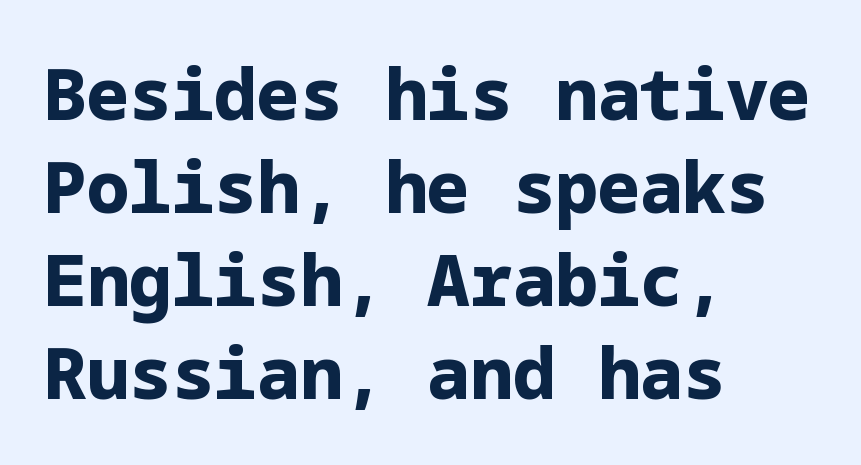
Q: Is the text bold? A: Yes.
Q: Is the text italic (slanted)? A: No, it is upright.
Q: Is the typeface a serif or a sans-serif typeface? A: Sans-serif.
Q: Is the text underlined? A: No.
Q: How is the paragraph aligned? A: Left-aligned.
Q: Is the spacing between letters normal or unusually wide? A: Normal.
Q: Is the spacing between lines tight, normal or loose? A: Normal.
Q: Width (condensed, normal, or wide)? A: Normal.
Q: Stroke contrast? A: Low.
Q: x-height? A: Medium.
